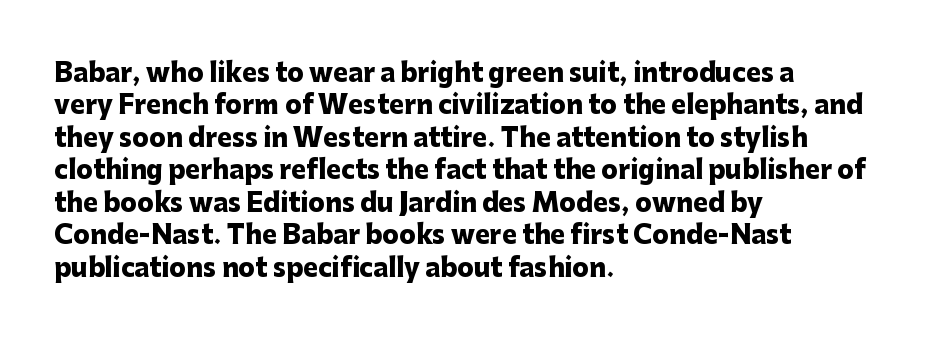
The image shows 25 px bold type, upright; set left-aligned, normal line spacing (1.3x), normal letter spacing, not underlined.
